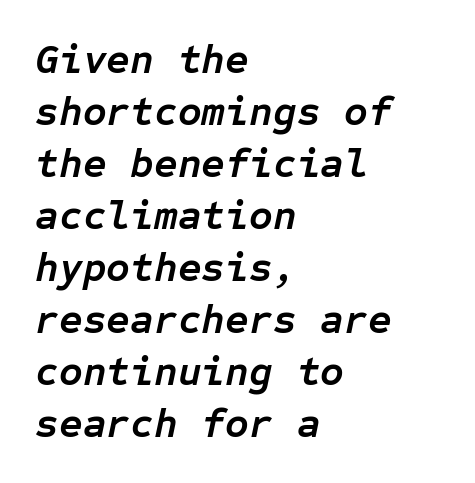
Q: Is the text bold? A: Yes.
Q: Is the text italic (slanted)? A: Yes, it leans right by about 12 degrees.
Q: Is the text underlined? A: No.
Q: How is the paragraph aligned? A: Left-aligned.
Q: Is the spacing between letters normal or unusually wide? A: Normal.
Q: Is the spacing between lines tight, normal or loose? A: Normal.
Q: Width (condensed, normal, or wide)? A: Normal.
Q: Stroke contrast? A: Low.
Q: x-height? A: Medium.
Q: Monospaced? A: Yes.
